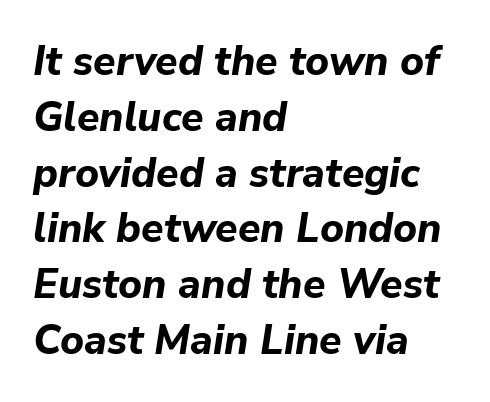
The image shows 41 px bold type, italic (leaning right); set left-aligned, normal line spacing (1.36x), normal letter spacing, not underlined; low stroke contrast and a medium x-height.
